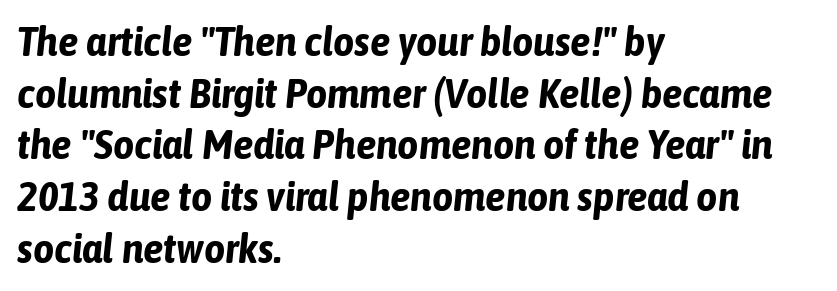
The letters are slanted; this is an italic face. Every row of glyphs begins at an identical x-position on the left. Proportional: the letters do not fall into vertical columns. Plain, unruled lines of type. The horizontal fit of the characters is conventional and even. Strokes here are thick enough to call this a true bold.
